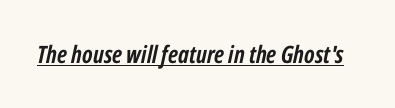
Plenty of ink on the page — the face is bold. The rendering applies a slant to the glyphs. The line texture is even and compact thanks to regular tracking. A continuous stroke trails under the words, as in a hyperlink.
